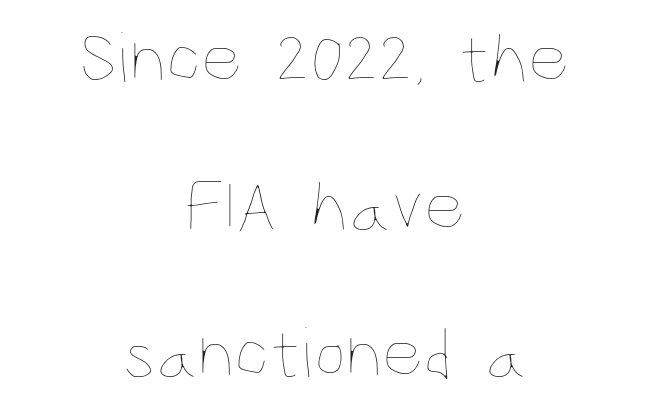
The image shows 72 px thin, condensed type, upright; set centered, loose line spacing (2.05x), normal letter spacing, not underlined; low stroke contrast and a large x-height.
